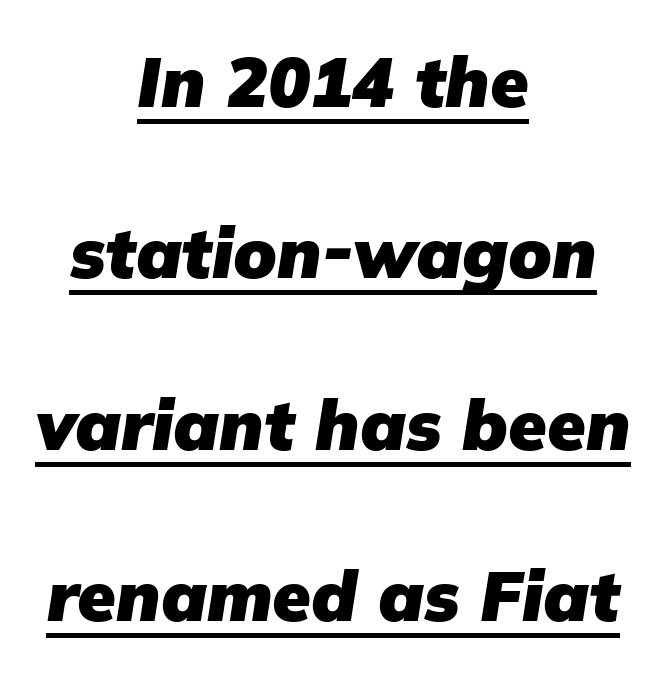
Q: Is the text bold? A: Yes.
Q: Is the typeface a serif or a sans-serif typeface? A: Sans-serif.
Q: Is the text underlined? A: Yes.
Q: How is the paragraph aligned? A: Centered.
Q: Is the spacing between letters normal or unusually wide? A: Normal.
Q: Is the spacing between lines tight, normal or loose? A: Loose.
Q: Width (condensed, normal, or wide)? A: Normal.
Q: Stroke contrast? A: Low.
Q: x-height? A: Medium.
Q: Monospaced? A: No.
